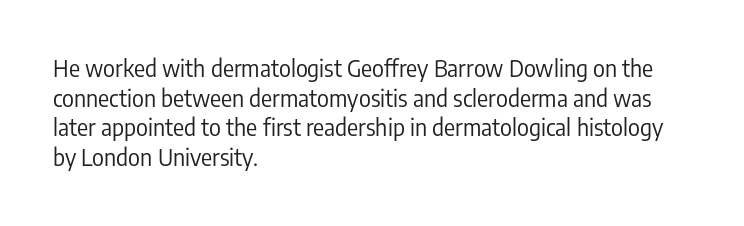
Q: Is the text bold? A: No.
Q: Is the text italic (slanted)? A: No, it is upright.
Q: Is the text underlined? A: No.
Q: How is the paragraph aligned? A: Left-aligned.
Q: Is the spacing between letters normal or unusually wide? A: Normal.
Q: Is the spacing between lines tight, normal or loose? A: Normal.
